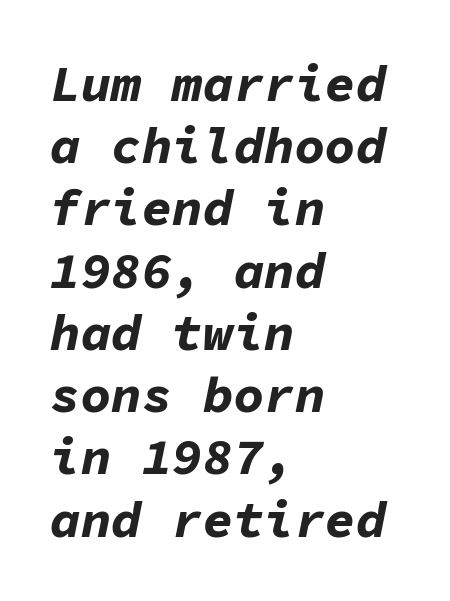
Q: Is the text bold? A: Yes.
Q: Is the text italic (slanted)? A: Yes, it leans right by about 11 degrees.
Q: Is the text underlined? A: No.
Q: How is the paragraph aligned? A: Left-aligned.
Q: Is the spacing between letters normal or unusually wide? A: Normal.
Q: Width (condensed, normal, or wide)? A: Normal.
Q: Stroke contrast? A: Low.
Q: x-height? A: Medium.
Q: Monospaced? A: Yes.
